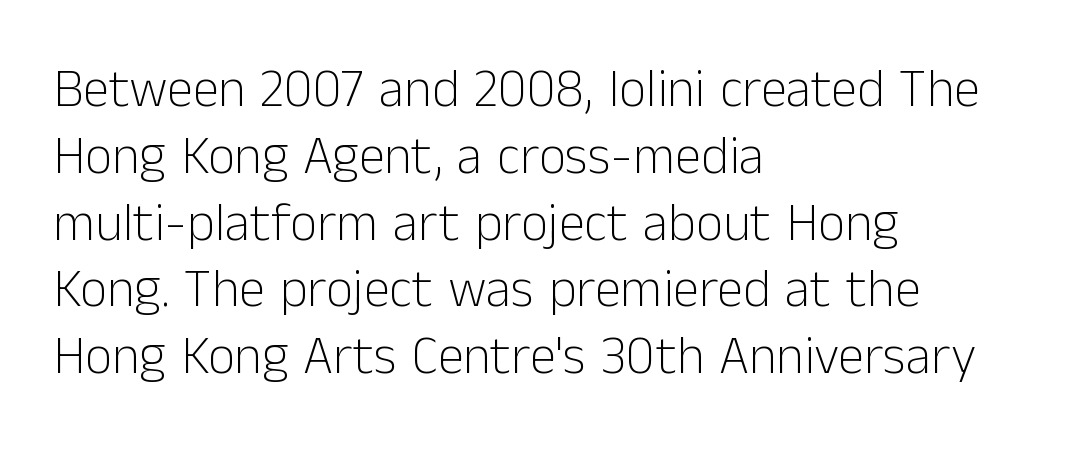
The compositor pushed each line to the left boundary. A quiet, ordinary-to-light weight characterises the typeface. The font family rendered here belongs to the sans-serif group. The letters sit at their default tracking, neither squeezed nor spread. Quick note: not italic, upright.
